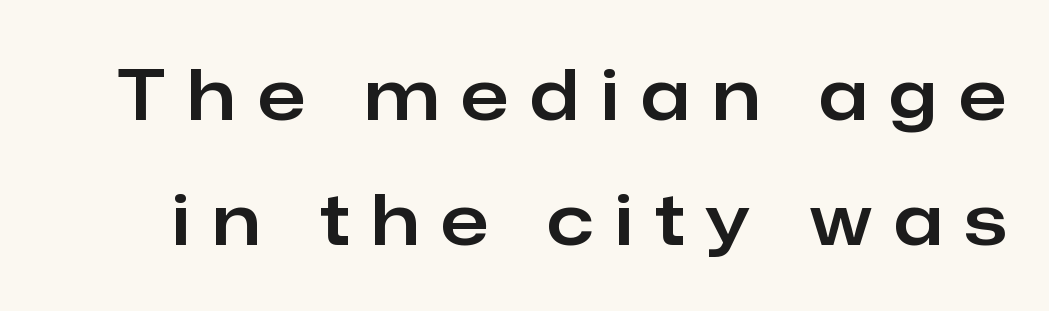
Is this a fixed-width face? No — the glyphs have proportional, varying widths. Upright lettering throughout. There is plenty of visible air inserted between adjacent glyphs. The area under the type is left untouched. Grotesque or geometric, the face here clearly has no serifs.
